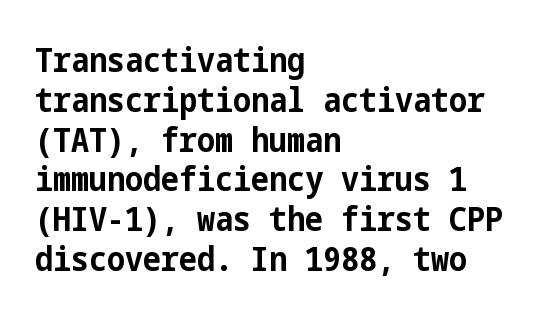
Teacher's note: observe the even left margin — that is flush-left alignment. Nothing unusual about the tracking: characters are spaced as the font intends. The glyphs have the mass of a bold cut. The type sits square on the baseline with zero lean.
